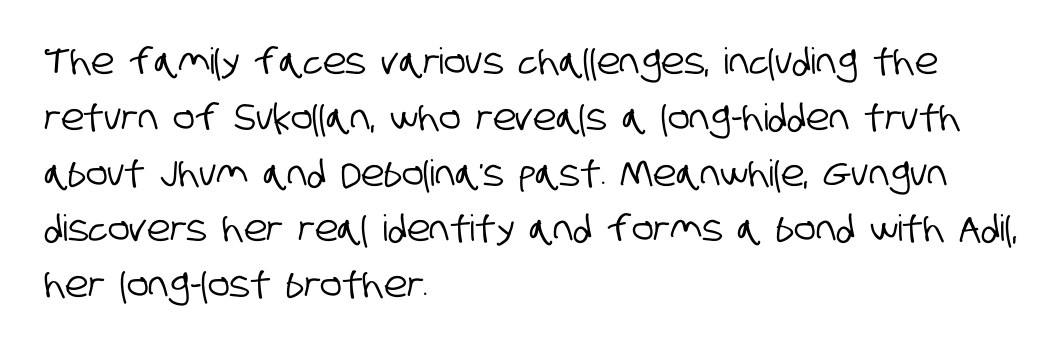
Line beginnings align vertically; line endings do not. The line texture is even and compact thanks to regular tracking. The line-height multiplier appears to be the usual default. The letters carry no serifs — their stems end cleanly without finishing strokes. Think of a printed novel: that variable character pitch is what you see here.
